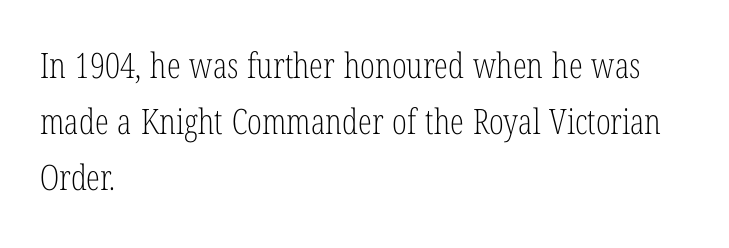
Tall strokes in this sample are plumb rather than angled. Baseline-to-baseline distance is the conventional proportion of letter height. There is no visible air inserted between adjacent glyphs. Does the type have serifs? Yes, each stem ends in a small foot.
